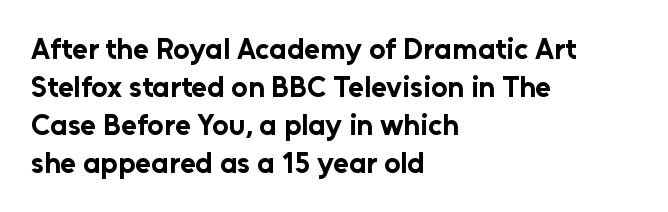
Alignment: flush left. Does extra space separate the letters? No, they use regular spacing. Varying glyph widths throughout — classic text-font behaviour. One glance says typical: line gaps are just what's usual. Descender tails drop into unmarked territory. It's the straight-up-and-down kind of type.
